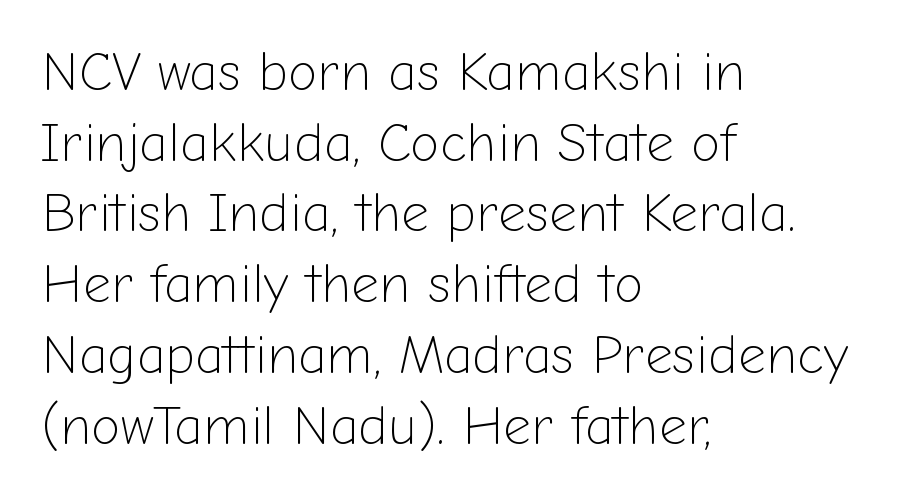
Is the letter spacing exaggerated? No — it looks like the ordinary default. Nothing heavy about these letters — not bold at all. The glyphs in this specimen are sans serif. A normal amount of white space separates one row of letters from the next.
